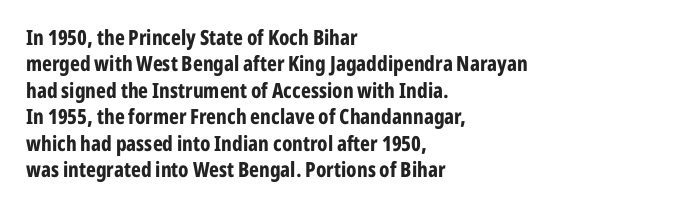
Q: Is the text bold? A: Yes.
Q: Is the text italic (slanted)? A: No, it is upright.
Q: Is the text underlined? A: No.
Q: How is the paragraph aligned? A: Left-aligned.
Q: Is the spacing between letters normal or unusually wide? A: Normal.
Q: Is the spacing between lines tight, normal or loose? A: Normal.
